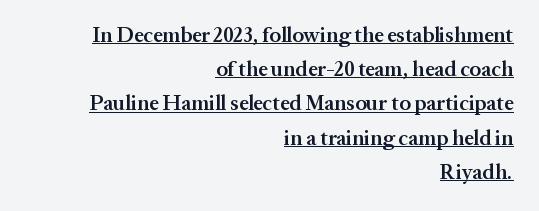
Does extra space separate the letters? No, they use regular spacing. Whoever set this chose a conventional vertical rhythm. Notice how a bar underscores the lettering throughout. These lines stack with their right ends in a neat column. The passage shown is semibold, sitting just below true bold. Quick note: not italic, upright.
